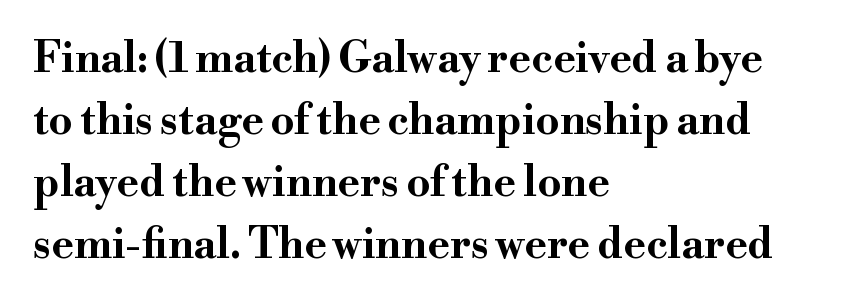
I'd call this a serif setting — the letters wear small feet. The lines are quadded left. The characters look thick and weighty, a clear bold. Honestly, the letter spacing is just normal — you wouldn't notice it.
